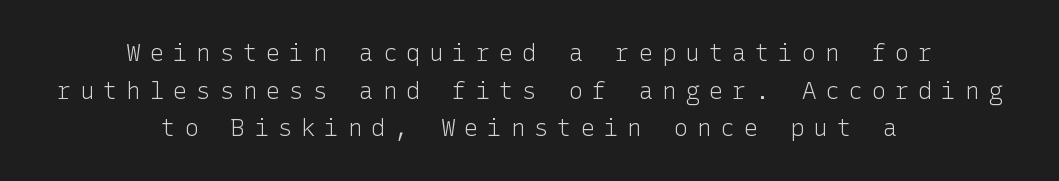
{"italic": "no", "bold": "no", "underline": "no", "align": "center", "line_spacing": "normal", "line_spacing_ratio": 1.57, "letter_spacing": "wide", "letter_spacing_em": 0.37, "glyph_px": 24}
